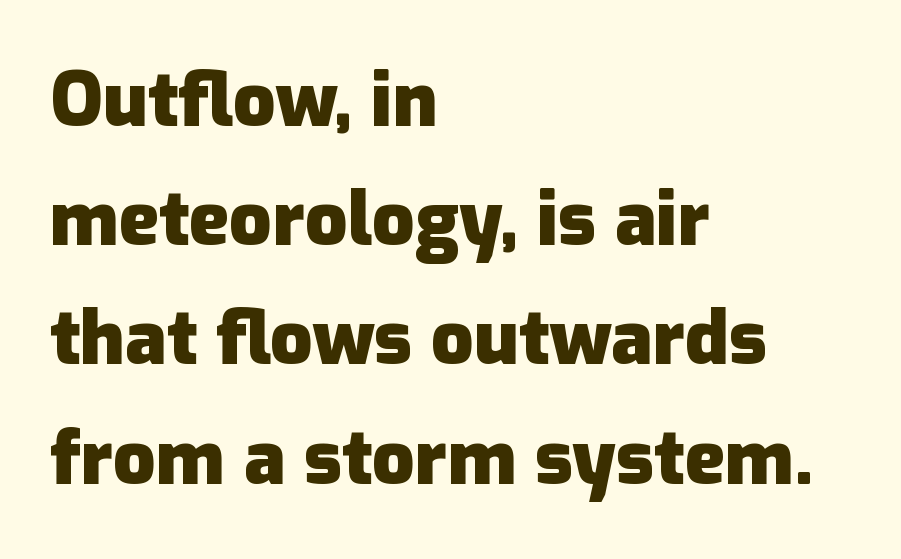
The text was rendered using a sans face with plain stroke endings. Is this a fixed-width face? No — the glyphs have proportional, varying widths. The type sits square on the baseline with zero lean. In terms of letterspacing, this is plain default setting. The compositor pushed each line to the left boundary.
